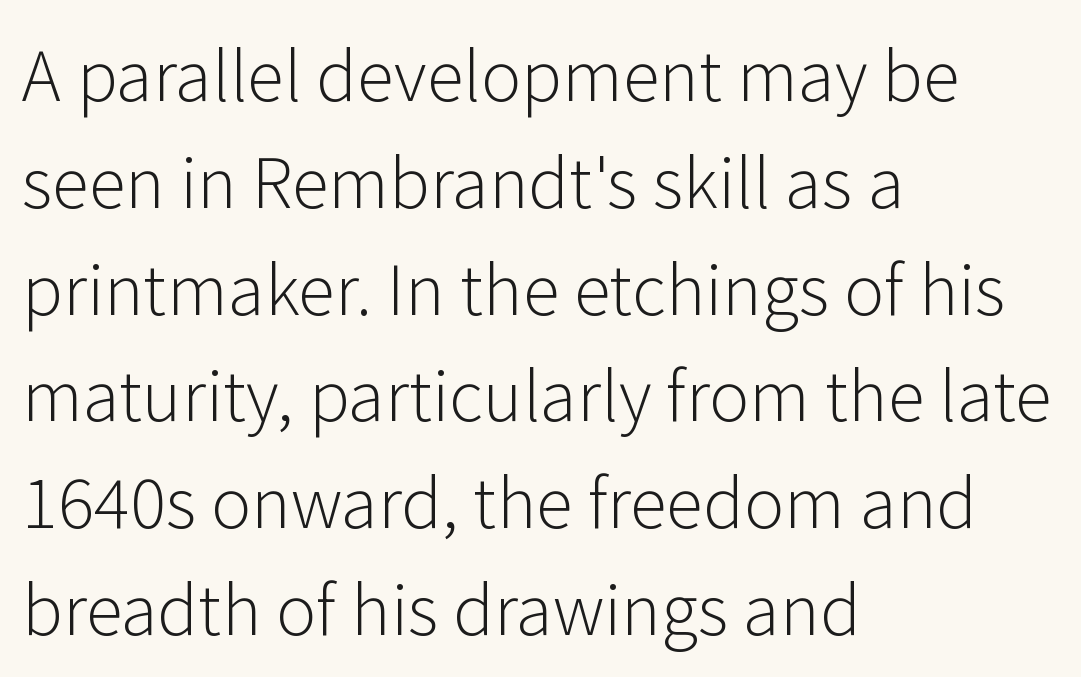
Letter spacing: default. Caption: face not bold, strokes unweighted. The letters advance in unequal steps, a hallmark of proportional type. Nope, no serifs anywhere on these letters. Quick note: interline space is typical.
